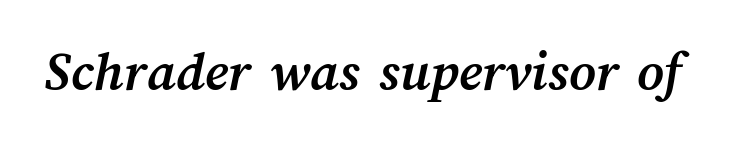
The letterforms sit shoulder to shoulder at normal distance. The area under the type is left untouched. The letters advance in unequal steps, a hallmark of proportional type. You'd pick this weight for a headline — it's a proper bold.
